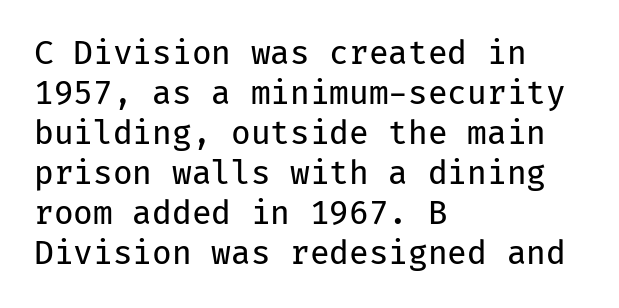
{"serif": "no", "italic": "no", "bold": "no", "weight": "regular", "width": "normal", "stroke_contrast": "low", "x_height": "medium", "monospaced": "yes", "underline": "no", "align": "left", "line_spacing": "normal", "line_spacing_ratio": 1.25, "letter_spacing": "normal", "letter_spacing_em": 0.0, "glyph_px": 32}
